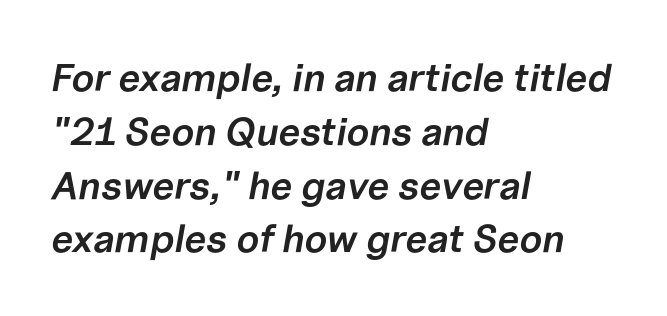
Q: Is the text bold? A: Semi-bold.
Q: Is the text italic (slanted)? A: Yes, it leans right by about 10 degrees.
Q: Is the text underlined? A: No.
Q: How is the paragraph aligned? A: Left-aligned.
Q: Is the spacing between letters normal or unusually wide? A: Normal.
Q: Is the spacing between lines tight, normal or loose? A: Normal.
Q: Width (condensed, normal, or wide)? A: Normal.
Q: Stroke contrast? A: Low.
Q: x-height? A: Medium.
Q: Monospaced? A: No.
